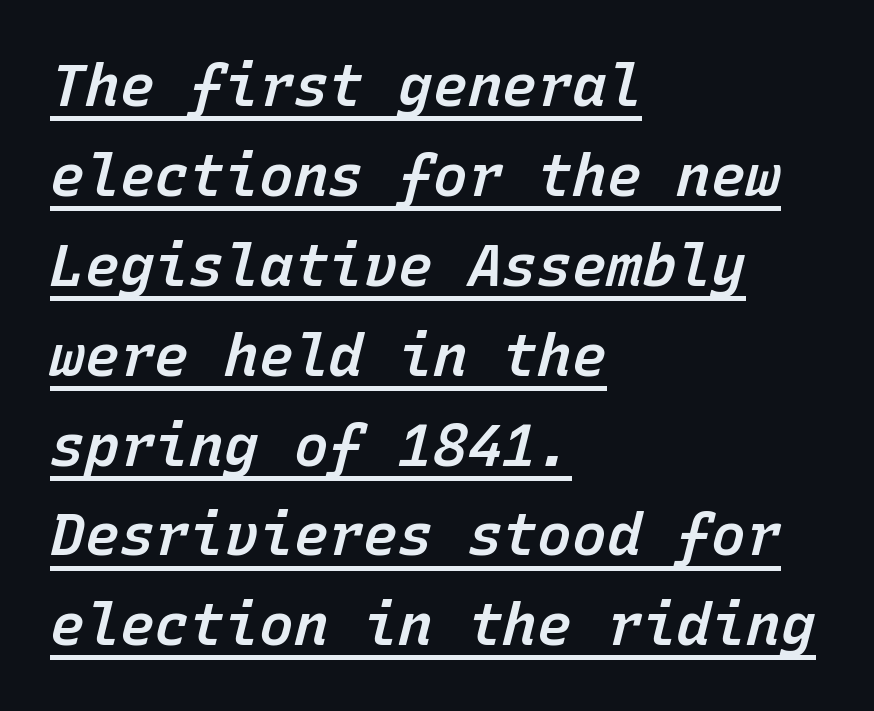
Q: Is the text bold? A: Semi-bold.
Q: Is the text italic (slanted)? A: Yes, it leans right by about 15 degrees.
Q: Is the text underlined? A: Yes.
Q: How is the paragraph aligned? A: Left-aligned.
Q: Is the spacing between letters normal or unusually wide? A: Normal.
Q: Is the spacing between lines tight, normal or loose? A: Normal.
Q: Width (condensed, normal, or wide)? A: Normal.
Q: Stroke contrast? A: Low.
Q: x-height? A: Medium.
Q: Monospaced? A: Yes.
